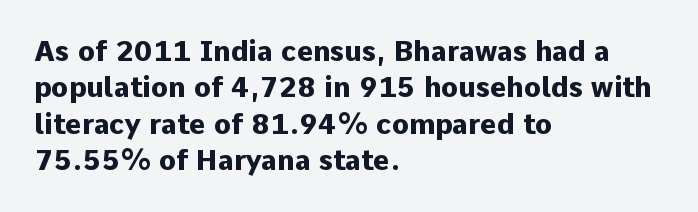
No italicization has been applied; the sample stays upright. Looks like regular typesetting: each glyph gets only the width it needs. Heavy-handed strokes throughout: this text is bold. The rag falls on the right side of this text block.
